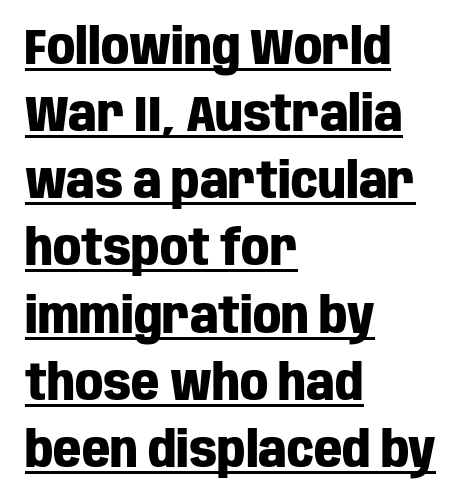
The image shows 49 px heavy, condensed sans-serif type, upright; set left-aligned, normal line spacing (1.37x), normal letter spacing, underlined; low stroke contrast and a large x-height.
